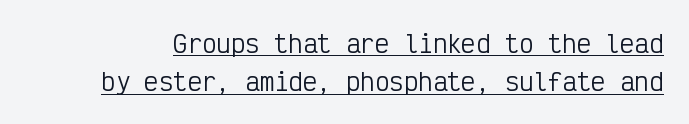
Q: Is the text bold? A: No.
Q: Is the text italic (slanted)? A: No, it is upright.
Q: Is the text underlined? A: Yes.
Q: Is the spacing between letters normal or unusually wide? A: Normal.
Q: Is the spacing between lines tight, normal or loose? A: Normal.
